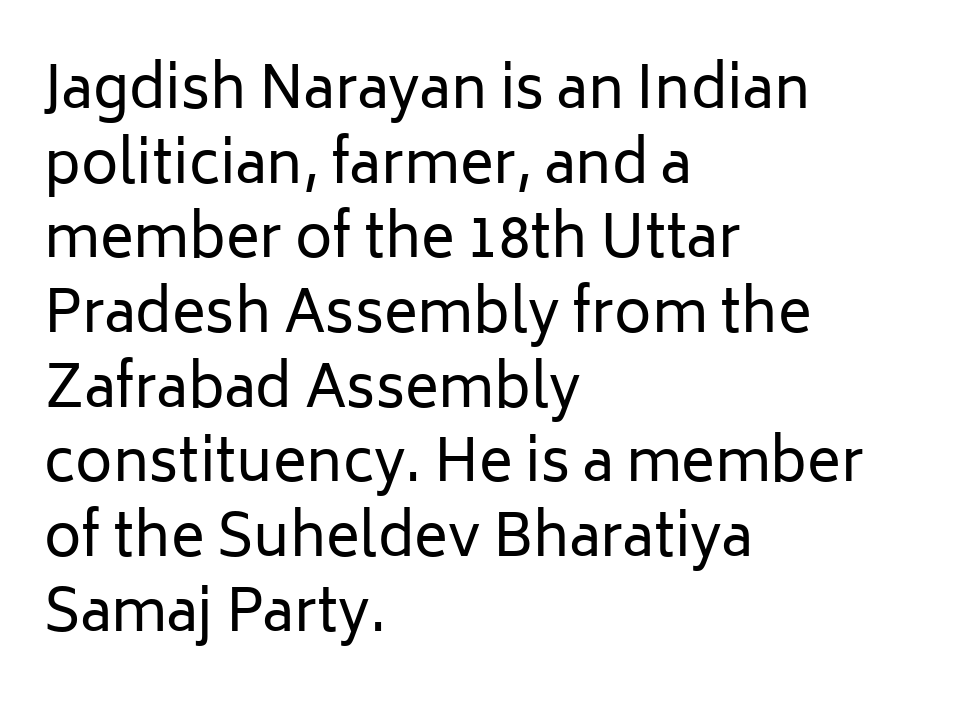
Q: Is the text bold? A: No.
Q: Is the text italic (slanted)? A: No, it is upright.
Q: Is the typeface a serif or a sans-serif typeface? A: Sans-serif.
Q: Is the text underlined? A: No.
Q: How is the paragraph aligned? A: Left-aligned.
Q: Is the spacing between letters normal or unusually wide? A: Normal.
Q: Is the spacing between lines tight, normal or loose? A: Normal.
Q: Width (condensed, normal, or wide)? A: Normal.
Q: Stroke contrast? A: Low.
Q: x-height? A: Medium.
Q: Monospaced? A: No.
